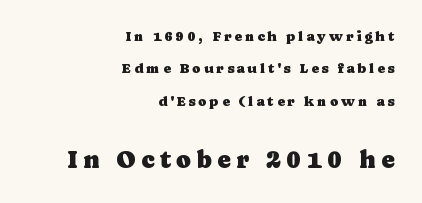
Q: Is the text italic (slanted)? A: No, it is upright.
Q: Is the text underlined? A: No.
Q: How is the paragraph aligned? A: Right-aligned.
Q: Is the spacing between letters normal or unusually wide? A: Unusually wide.
Q: Is the spacing between lines tight, normal or loose? A: Loose.
Q: Which block of text is set in a larger size, the first (top) or the second (bottom)? A: The second (bottom) one.
